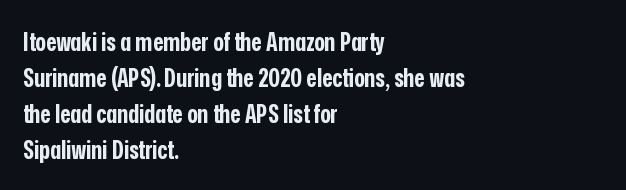
Nope, not italic — everything's standing straight. A normal amount of white space separates one row of letters from the next. Pretty heavy lettering here — definitely bold. Line starts are locked; line ends wander. Tracking here is standard; glyphs follow each other at the usual distance. Decoration check: the copy has no underline.
